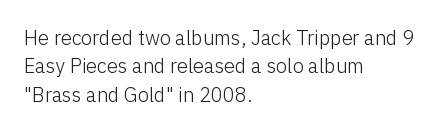
The image shows 20 px text type, upright; set left-aligned, normal line spacing (1.42x), normal letter spacing, not underlined.
